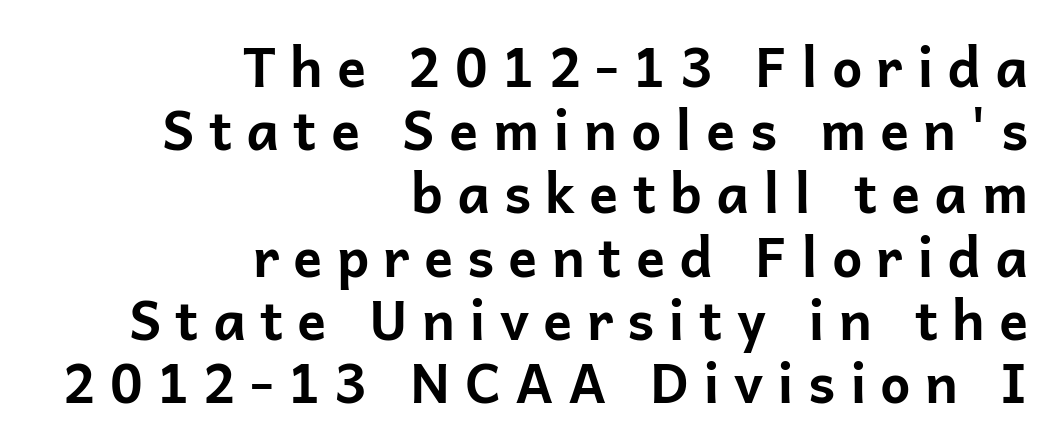
Q: Is the text bold? A: Yes.
Q: Is the text italic (slanted)? A: No, it is upright.
Q: Is the typeface a serif or a sans-serif typeface? A: Sans-serif.
Q: Is the text underlined? A: No.
Q: How is the paragraph aligned? A: Right-aligned.
Q: Is the spacing between letters normal or unusually wide? A: Unusually wide.
Q: Width (condensed, normal, or wide)? A: Normal.
Q: Stroke contrast? A: Low.
Q: x-height? A: Medium.
Q: Monospaced? A: No.
